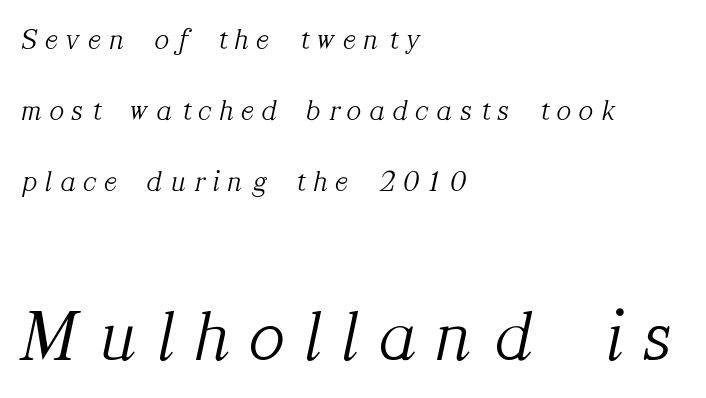
Note the varied advance widths — an 'i' is clearly narrower than an 'm'. Two sizes are in play, and the larger belongs to the second block. Words appear elongated and porous because spacing is wide. Quick note: underline off. Examine the stroke ends and you'll spot serifs. Tall strokes in this sample are angled rather than plumb.
